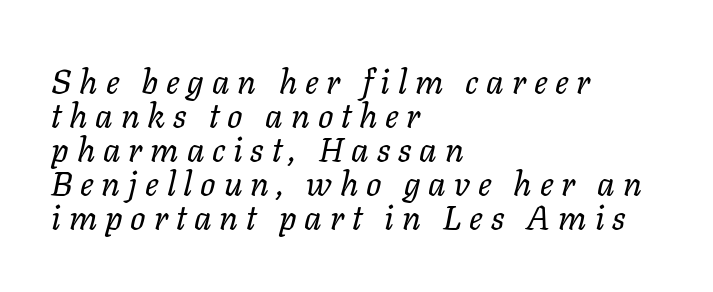
Which margin do the lines hug? The left one — the right edge is uneven. A typesetter would call this leading minimal, almost set solid. Proportional: the letters do not fall into vertical columns. Observe the wide spacing: letters keep a clear distance from each other. Tall strokes in this sample are angled rather than plumb. Just letters on the line, the space beneath them empty.
